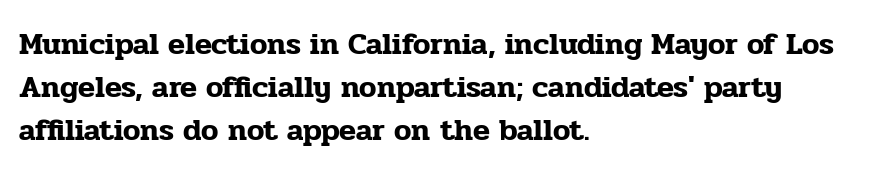
Is this a sans? No — the strokes have serifs. Every stem runs plumb, perpendicular to the baseline. One glance says typical: line gaps are just what's usual. One-word summary of the alignment: left.
